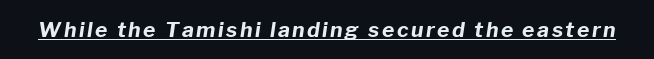
The image shows 21 px bold type, italic (leaning right); set underlined.
